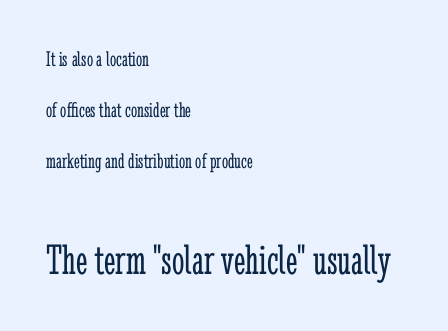
{"serif": "yes", "italic": "no", "bold": "no", "weight": "light", "width": "condensed", "stroke_contrast": "low", "x_height": "medium", "monospaced": "no", "underline": "no", "align": "left", "line_spacing": "loose", "line_spacing_ratio": 2.31, "letter_spacing": "normal", "letter_spacing_em": 0.0, "larger_block": "second", "size_ratio": 2.0, "glyph_px": 44}
